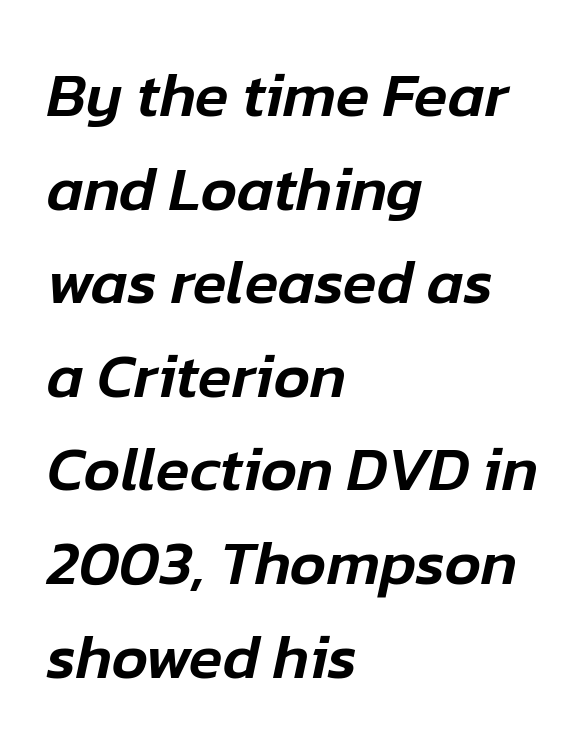
Q: Is the text italic (slanted)? A: Yes, it leans right by about 12 degrees.
Q: Is the text underlined? A: No.
Q: How is the paragraph aligned? A: Left-aligned.
Q: Is the spacing between letters normal or unusually wide? A: Normal.
Q: Is the spacing between lines tight, normal or loose? A: Normal.
Q: Width (condensed, normal, or wide)? A: Normal.
Q: Stroke contrast? A: Low.
Q: x-height? A: Medium.
Q: Monospaced? A: No.
